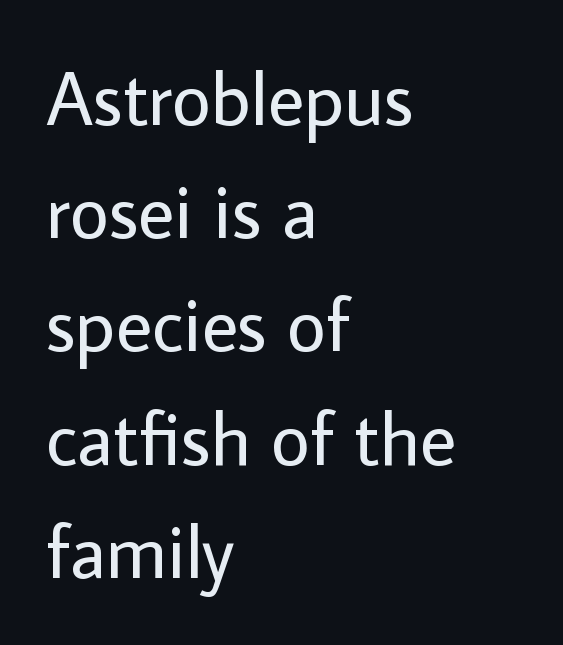
Between one letter and the next there's only the usual sliver of space. The typeface has the unassuming heft of standard copy or less. The text was rendered using a sans face with plain stroke endings. The designer left line spacing at the default. Note the varied advance widths — an 'i' is clearly narrower than an 'm'. Rendered with straight, roman letterforms.
